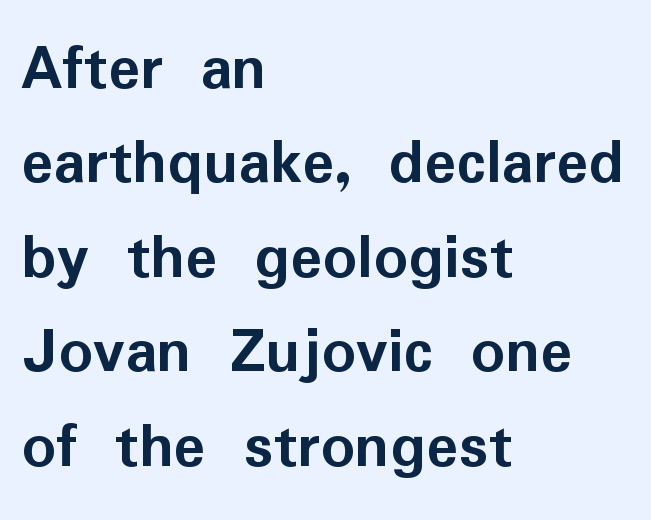
Q: Is the text bold? A: Yes.
Q: Is the text italic (slanted)? A: No, it is upright.
Q: Is the typeface a serif or a sans-serif typeface? A: Sans-serif.
Q: Is the text underlined? A: No.
Q: How is the paragraph aligned? A: Left-aligned.
Q: Is the spacing between letters normal or unusually wide? A: Normal.
Q: Is the spacing between lines tight, normal or loose? A: Normal.
Q: Width (condensed, normal, or wide)? A: Normal.
Q: Stroke contrast? A: Low.
Q: x-height? A: Medium.
Q: Monospaced? A: No.
